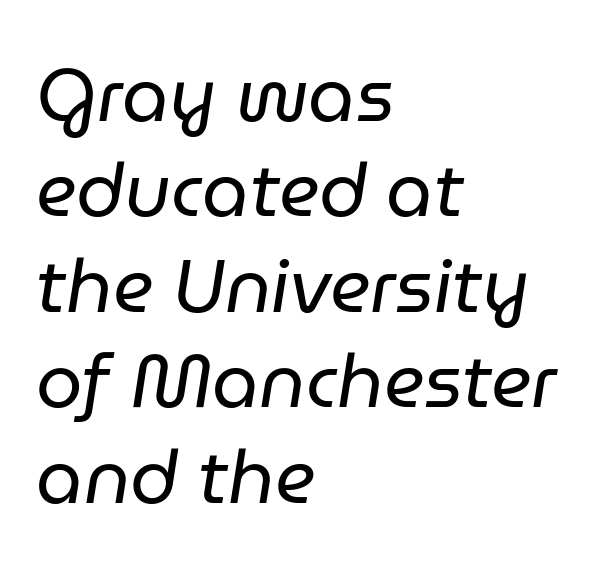
Q: Is the text bold? A: No.
Q: Is the text italic (slanted)? A: Yes, it leans right by about 9 degrees.
Q: Is the text underlined? A: No.
Q: How is the paragraph aligned? A: Left-aligned.
Q: Is the spacing between letters normal or unusually wide? A: Normal.
Q: Is the spacing between lines tight, normal or loose? A: Normal.
Q: Width (condensed, normal, or wide)? A: Normal.
Q: Stroke contrast? A: Low.
Q: x-height? A: Medium.
Q: Monospaced? A: No.
